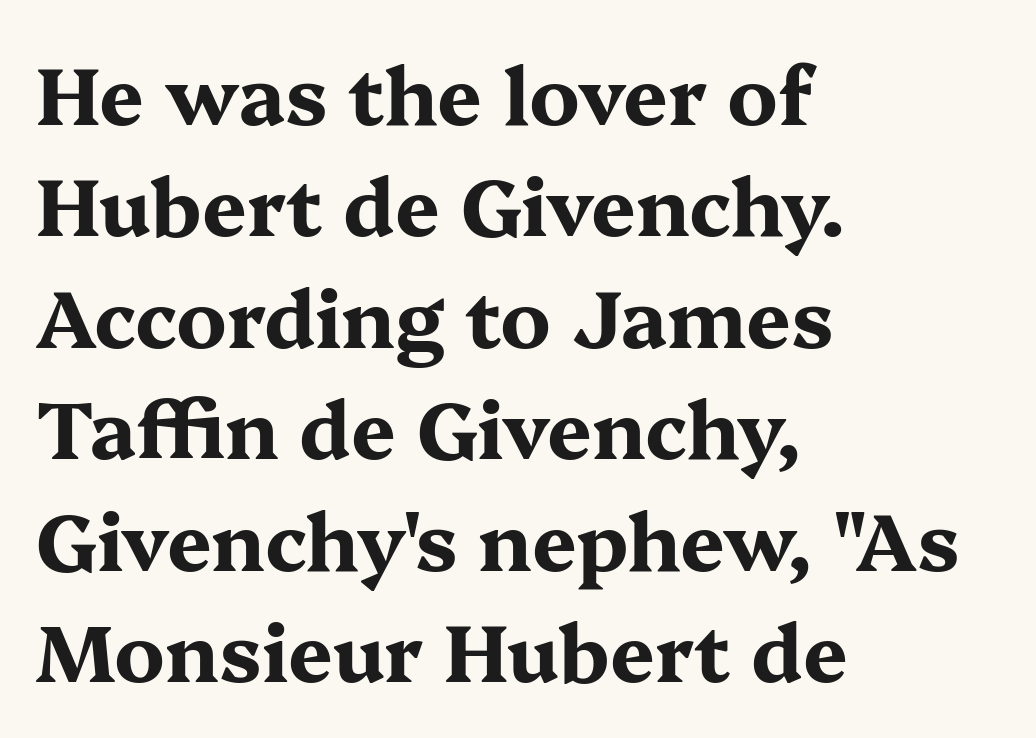
The gaps between neighbouring characters are ordinary and unremarkable. The letters advance in unequal steps, a hallmark of proportional type. Glance below the letters and you will spot only blank space. You can tell from the footed stems that serif type was used. These lines are set flush left with a ragged right edge. Evenly set lines give the paragraph a standard silhouette.
